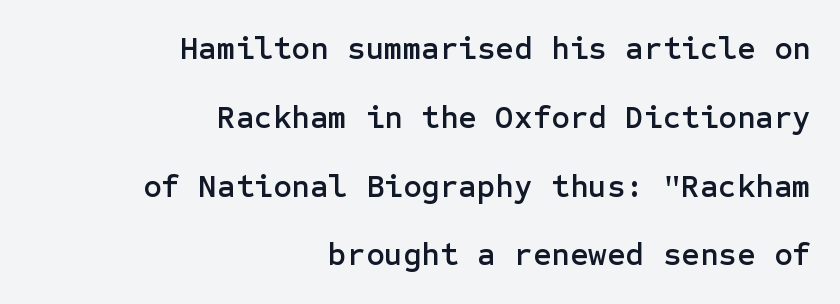
Q: Is the text italic (slanted)? A: No, it is upright.
Q: Is the typeface a serif or a sans-serif typeface? A: Sans-serif.
Q: Is the text underlined? A: No.
Q: How is the paragraph aligned? A: Right-aligned.
Q: Is the spacing between letters normal or unusually wide? A: Normal.
Q: Is the spacing between lines tight, normal or loose? A: Loose.
Q: Width (condensed, normal, or wide)? A: Normal.
Q: Stroke contrast? A: Low.
Q: x-height? A: Medium.
